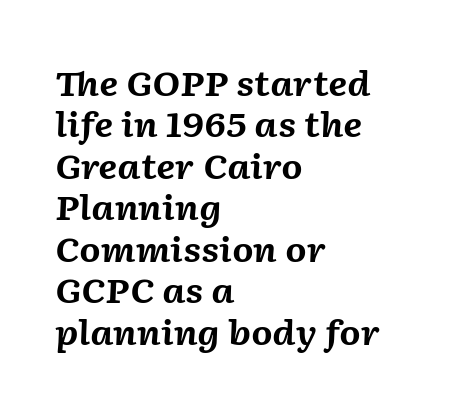
Short and long lines alike share a common starting point at left. Tracking value appears to be zero — textbook default spacing. The specimen omits any rule beneath the text block's lines. You can tell it's italic because the verticals aren't actually vertical.
